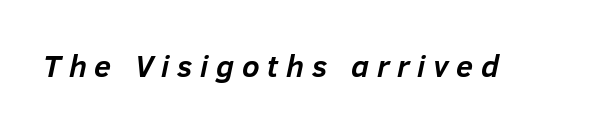
Short note: letters widely spaced. Stroke thickness is high; the sample reads as a true bold. Varying glyph widths throughout — classic text-font behaviour. The zone under the glyphs is completely vacant. Emphasis-style slanted type is in use.
